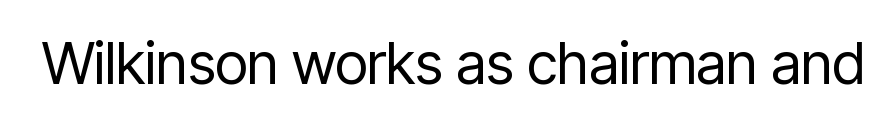
Q: Is the text bold? A: No.
Q: Is the text italic (slanted)? A: No, it is upright.
Q: Is the typeface a serif or a sans-serif typeface? A: Sans-serif.
Q: Is the text underlined? A: No.
Q: Is the spacing between letters normal or unusually wide? A: Normal.
Q: Width (condensed, normal, or wide)? A: Condensed.
Q: Stroke contrast? A: Low.
Q: x-height? A: Medium.
Q: Monospaced? A: No.
